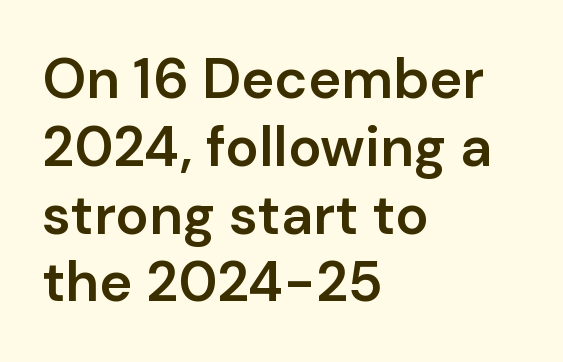
The image shows 56 px semibold sans-serif type, upright; set left-aligned, line spacing 1.21x, normal letter spacing, not underlined; low stroke contrast and a medium x-height.
